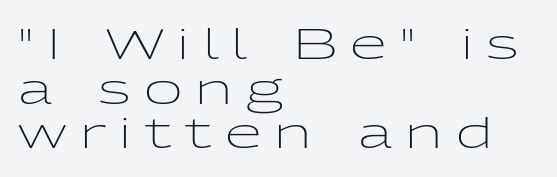
The image shows 42 px light, wide sans-serif type, upright; set left-aligned, tight line spacing (1.06x), unusually wide letter spacing (+0.32 em), not underlined; low stroke contrast and a medium x-height.
